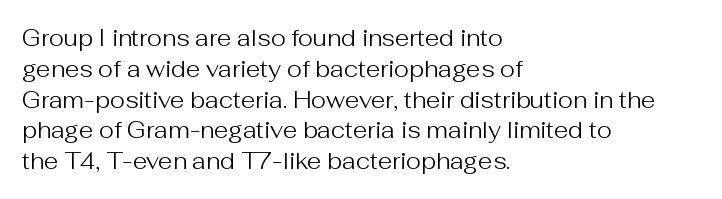
{"italic": "no", "bold": "no", "underline": "no", "align": "left", "line_spacing": "normal", "line_spacing_ratio": 1.34, "letter_spacing": "normal", "letter_spacing_em": 0.0, "glyph_px": 23}
